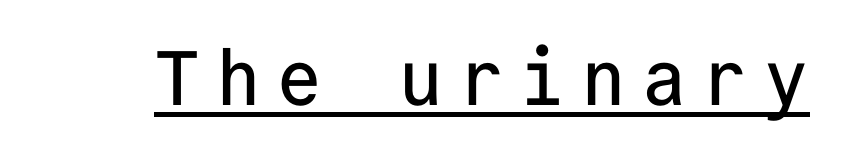
Does a line run under the words? Yes, clearly. The rendering uses typewriter-style spacing with identical character cells. The characters display no serif detailing; their extremities are plain. These lines were composed using upright roman letters.
